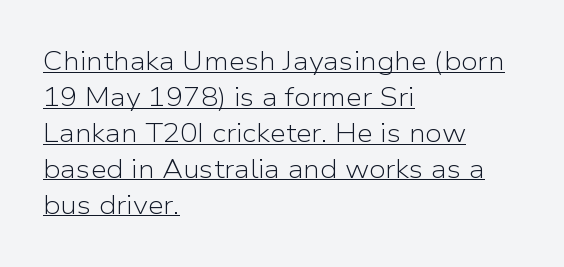
The image shows 26 px text type, upright; set left-aligned, normal line spacing (1.38x), normal letter spacing, underlined.
